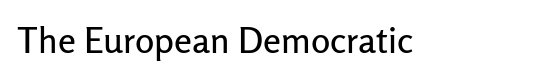
The image shows 36 px sans-serif type, upright; set normal letter spacing, not underlined; low stroke contrast and a medium x-height.
